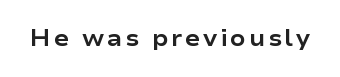
The image shows 23 px bold type, upright; set not underlined.
